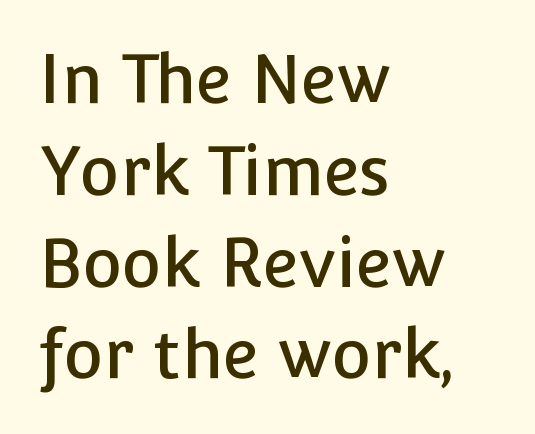
The image shows 67 px sans-serif type, upright; set left-aligned, normal line spacing (1.37x), normal letter spacing, not underlined; low stroke contrast and a medium x-height.
